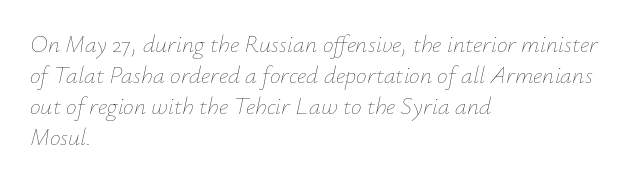
Quick note: interline space is typical. The tracking reads as untouched default to a designer's eye. Words float on clear page, feet unadorned. Looking at the ascenders, they clearly lean.
